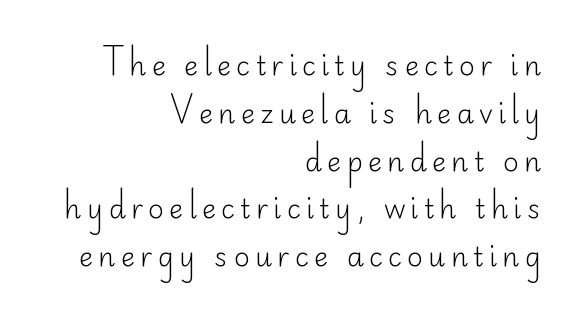
Q: Is the text bold? A: No.
Q: Is the text italic (slanted)? A: No, it is upright.
Q: Is the text underlined? A: No.
Q: How is the paragraph aligned? A: Right-aligned.
